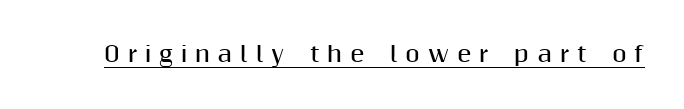
The words here are underlined. Spacing between characters has been opened up far beyond the box default. Weight check: bold — yes, fully. This is roman type, the default non-slanted kind.
